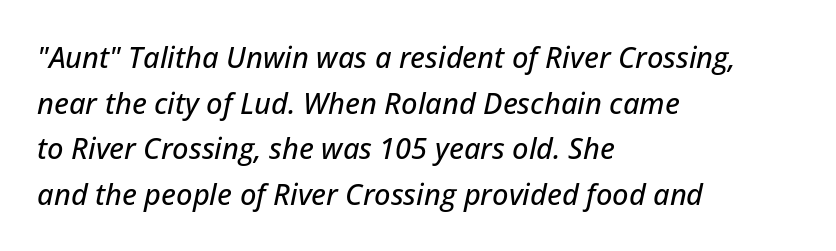
The letters advance in unequal steps, a hallmark of proportional type. Words appear dense and cohesive because spacing is normal. Compared with ordinary roman type, these characters are visibly tilted. Check the space under the baseline: it is left empty. Horizontal bands of white between lines are of average thickness.
